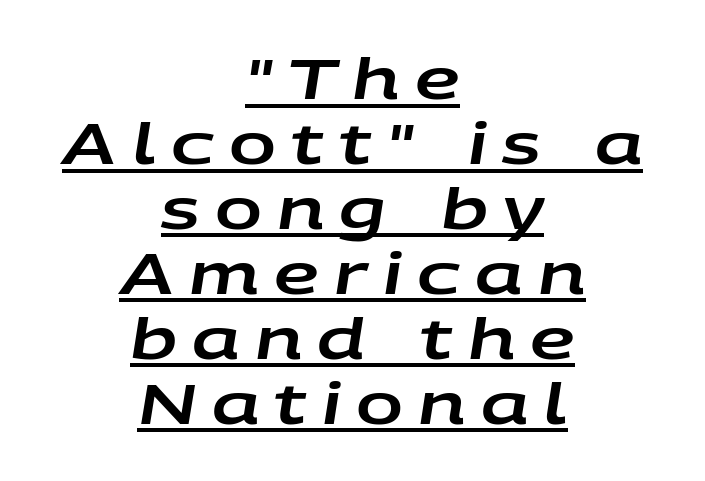
The image shows 56 px wide type, italic (leaning right); set centered, line spacing 1.16x, unusually wide letter spacing (+0.27 em), underlined; low stroke contrast and a large x-height.
